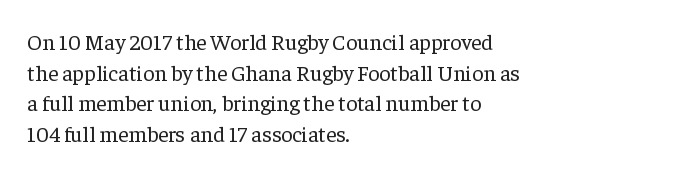
Q: Is the text bold? A: No.
Q: Is the text italic (slanted)? A: No, it is upright.
Q: Is the text underlined? A: No.
Q: How is the paragraph aligned? A: Left-aligned.
Q: Is the spacing between letters normal or unusually wide? A: Normal.
Q: Is the spacing between lines tight, normal or loose? A: Normal.
